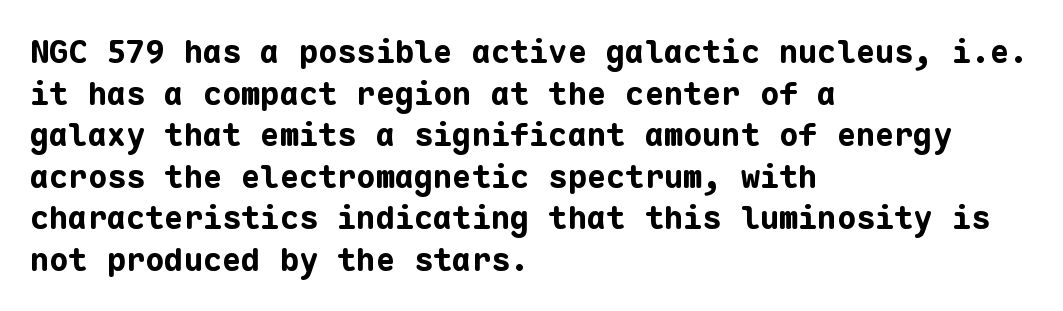
Think of a typewriter: that constant character pitch is what you see here. Underline: absent. The compositor pushed each line to the left boundary. Pretty heavy lettering here — definitely bold.
